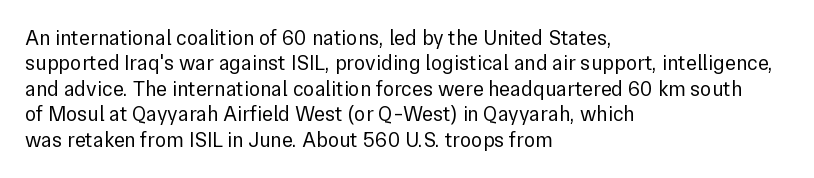
{"italic": "no", "bold": "no", "underline": "no", "align": "left", "line_spacing_ratio": 1.21, "letter_spacing": "normal", "letter_spacing_em": 0.0, "glyph_px": 21}
